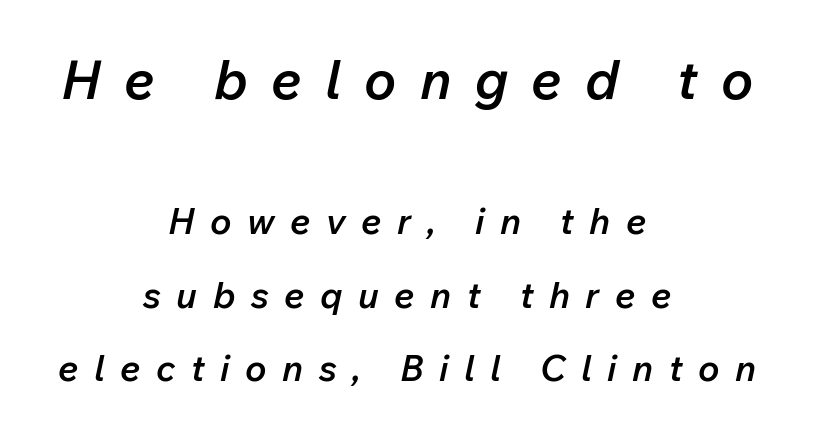
The image shows 54 px semibold type, italic (leaning right); set centered, loose line spacing (2.04x), unusually wide letter spacing (+0.43 em), not underlined; the first (top) block is 1.5x larger; low stroke contrast and a medium x-height.
